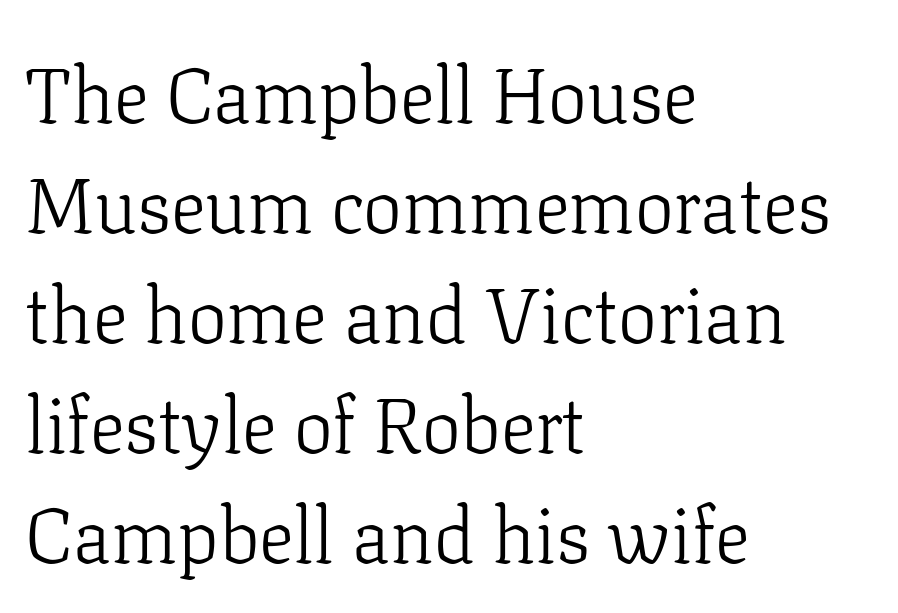
{"serif": "yes", "italic": "no", "bold": "no", "weight": "light", "width": "normal", "stroke_contrast": "low", "x_height": "medium", "monospaced": "no", "underline": "no", "align": "left", "line_spacing": "normal", "line_spacing_ratio": 1.41, "letter_spacing": "normal", "letter_spacing_em": 0.0, "glyph_px": 78}
